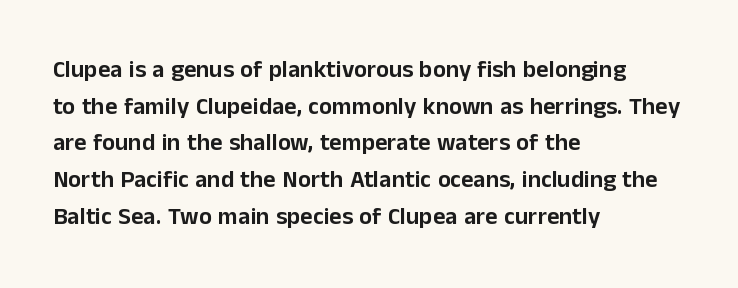
Q: Is the text italic (slanted)? A: No, it is upright.
Q: Is the text underlined? A: No.
Q: How is the paragraph aligned? A: Left-aligned.
Q: Is the spacing between letters normal or unusually wide? A: Normal.
Q: Is the spacing between lines tight, normal or loose? A: Normal.
